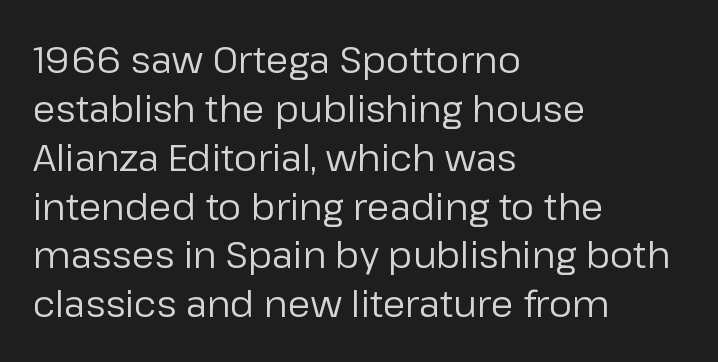
The image shows 37 px regular-weight sans-serif type, upright; set left-aligned, normal line spacing (1.32x), normal letter spacing, not underlined; low stroke contrast and a medium x-height.
